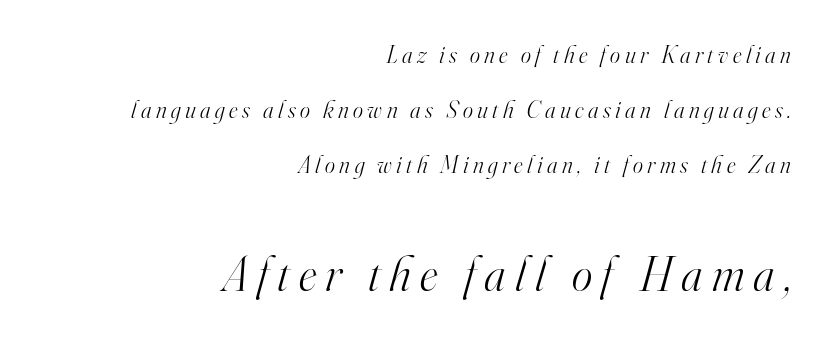
Line ends are locked; line starts wander. The letters carry serifs — small finishing strokes at the ends of their stems. The passage shown begins with its smaller block and ends with its larger one. Character widths vary here, with narrow letters taking less room than wide ones.
